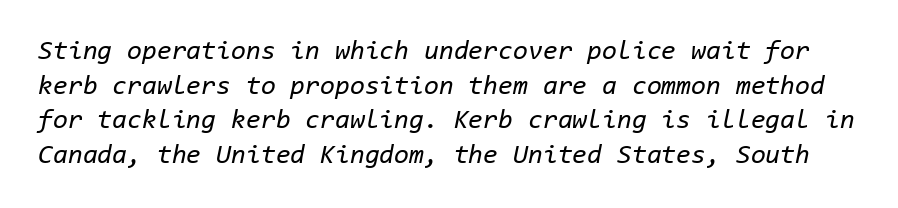
The image shows 27 px text type, italic (leaning right); set normal line spacing (1.28x), normal letter spacing, not underlined.
